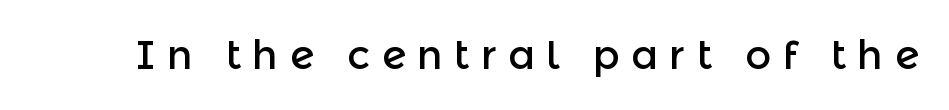
{"serif": "no", "italic": "no", "width": "normal", "x_height": "medium", "monospaced": "no", "underline": "no", "letter_spacing": "wide", "letter_spacing_em": 0.28, "glyph_px": 40}
